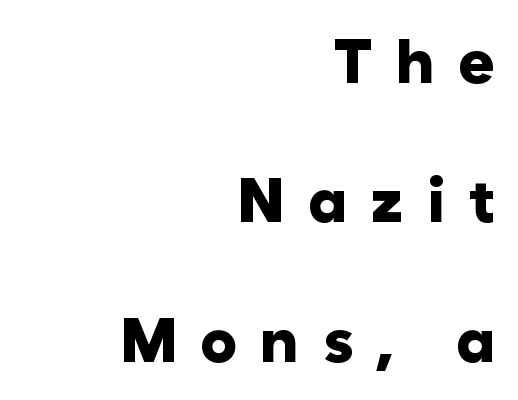
{"serif": "no", "italic": "no", "bold": "yes", "weight": "heavy", "width": "normal", "stroke_contrast": "low", "x_height": "medium", "monospaced": "no", "underline": "no", "align": "right", "line_spacing": "loose", "line_spacing_ratio": 2.25, "letter_spacing": "wide", "letter_spacing_em": 0.37, "glyph_px": 62}
